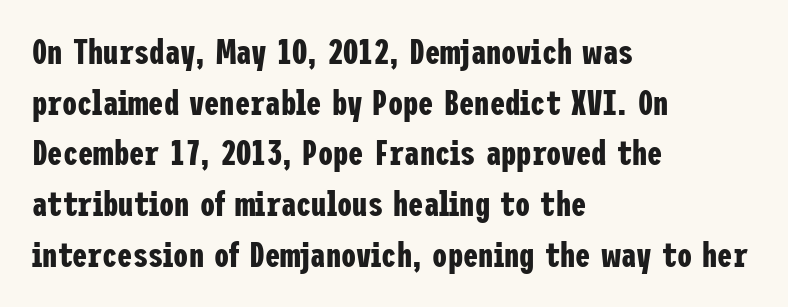
The image shows 34 px bold, condensed sans-serif type, upright; set left-aligned, normal line spacing (1.49x), normal letter spacing, not underlined; low stroke contrast and a medium x-height.
